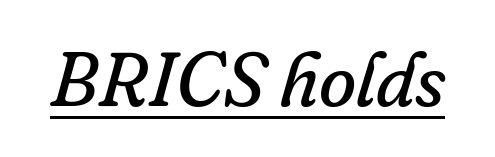
{"serif": "yes", "italic": "yes", "lean": "right", "slant_degrees": 16, "bold": "no", "weight": "regular", "width": "normal", "stroke_contrast": "low", "x_height": "small", "monospaced": "no", "underline": "yes", "letter_spacing": "normal", "letter_spacing_em": 0.0, "glyph_px": 76}
